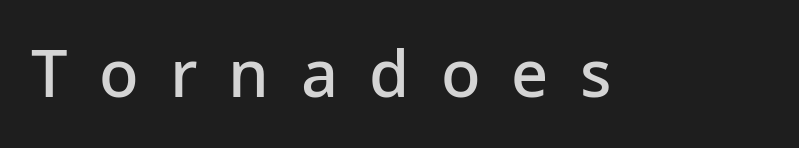
How heavy is the stroke? Medium-heavy — a semibold, shy of bold. Designer's note — italics off, roman on. Tracking here is generous; glyphs stand well apart from one another. The words here are not underlined.
